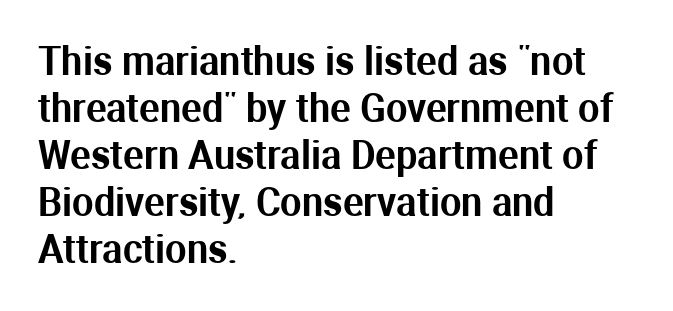
Q: Is the text italic (slanted)? A: No, it is upright.
Q: Is the typeface a serif or a sans-serif typeface? A: Sans-serif.
Q: Is the text underlined? A: No.
Q: How is the paragraph aligned? A: Left-aligned.
Q: Is the spacing between letters normal or unusually wide? A: Normal.
Q: Width (condensed, normal, or wide)? A: Normal.
Q: Stroke contrast? A: Medium.
Q: x-height? A: Medium.
Q: Monospaced? A: No.
